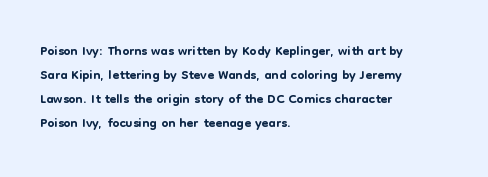
Q: Is the text italic (slanted)? A: No, it is upright.
Q: Is the text underlined? A: No.
Q: How is the paragraph aligned? A: Left-aligned.
Q: Is the spacing between letters normal or unusually wide? A: Normal.
